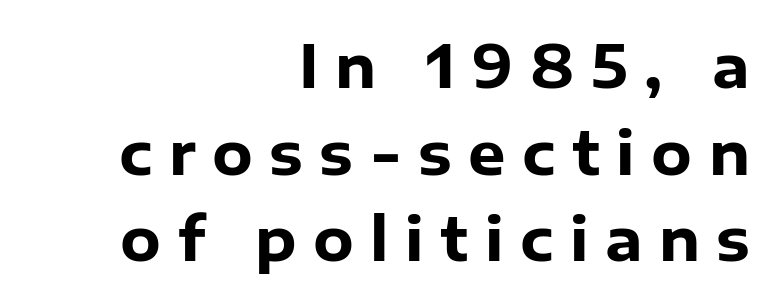
{"serif": "no", "italic": "no", "bold": "yes", "weight": "heavy", "width": "normal", "stroke_contrast": "low", "x_height": "medium", "monospaced": "no", "underline": "no", "align": "right", "line_spacing": "normal", "line_spacing_ratio": 1.47, "letter_spacing": "wide", "letter_spacing_em": 0.28, "glyph_px": 59}
